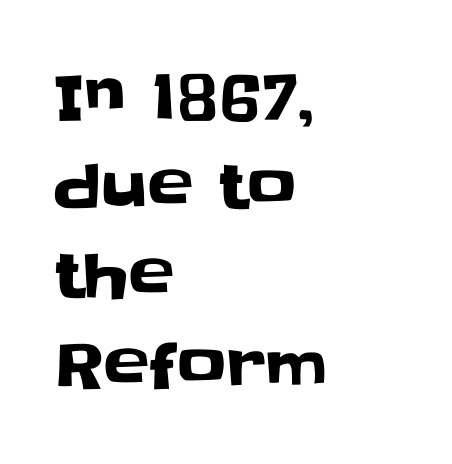
{"serif": "no", "italic": "no", "width": "normal", "stroke_contrast": "low", "x_height": "large", "monospaced": "no", "underline": "no", "align": "left", "line_spacing": "normal", "line_spacing_ratio": 1.47, "letter_spacing": "normal", "letter_spacing_em": 0.0, "glyph_px": 61}
